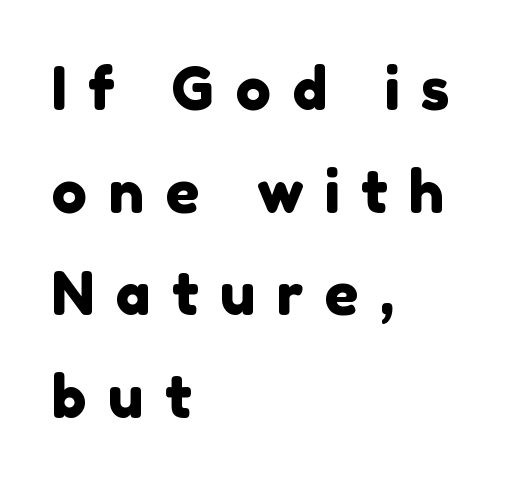
Q: Is the typeface a serif or a sans-serif typeface? A: Sans-serif.
Q: Is the text underlined? A: No.
Q: How is the paragraph aligned? A: Left-aligned.
Q: Is the spacing between letters normal or unusually wide? A: Unusually wide.
Q: Width (condensed, normal, or wide)? A: Normal.
Q: x-height? A: Medium.
Q: Monospaced? A: No.
